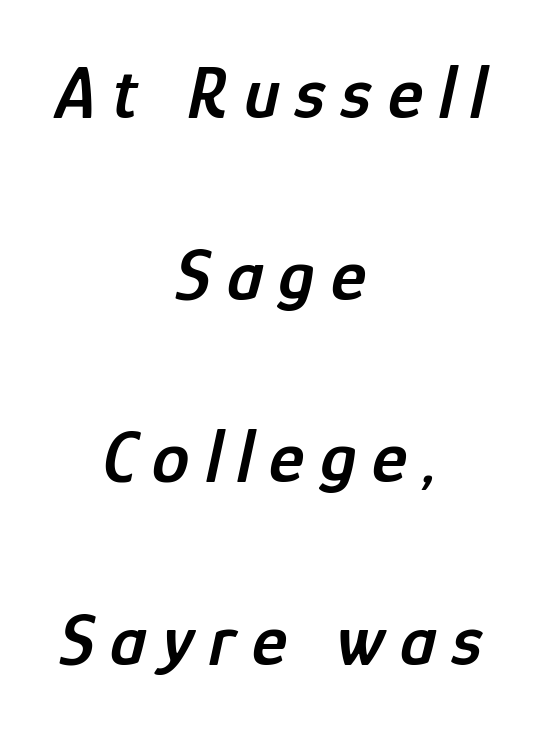
The image shows 75 px semibold, condensed type, italic (leaning right); set centered, loose line spacing (2.43x), unusually wide letter spacing (+0.21 em), not underlined; low stroke contrast and a medium x-height.
